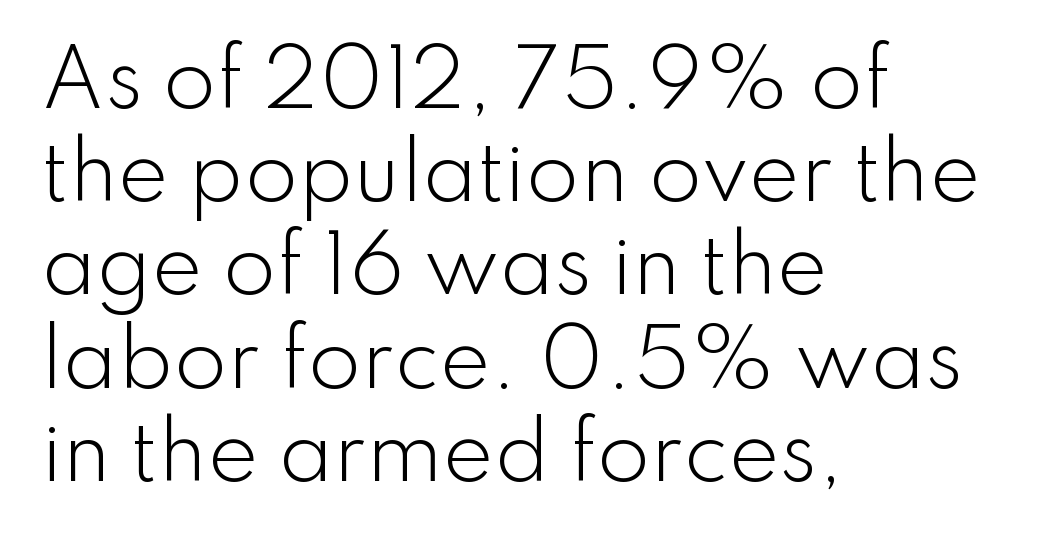
Q: Is the text bold? A: No.
Q: Is the text italic (slanted)? A: No, it is upright.
Q: Is the typeface a serif or a sans-serif typeface? A: Sans-serif.
Q: Is the text underlined? A: No.
Q: How is the paragraph aligned? A: Left-aligned.
Q: Is the spacing between letters normal or unusually wide? A: Normal.
Q: Width (condensed, normal, or wide)? A: Normal.
Q: Stroke contrast? A: Low.
Q: x-height? A: Small.
Q: Monospaced? A: No.
